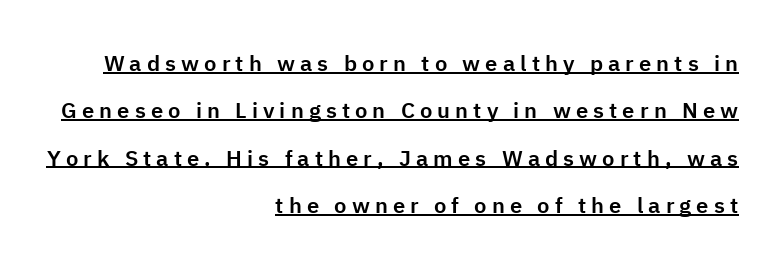
Q: Is the text italic (slanted)? A: No, it is upright.
Q: Is the text underlined? A: Yes.
Q: How is the paragraph aligned? A: Right-aligned.
Q: Is the spacing between letters normal or unusually wide? A: Unusually wide.
Q: Is the spacing between lines tight, normal or loose? A: Loose.
